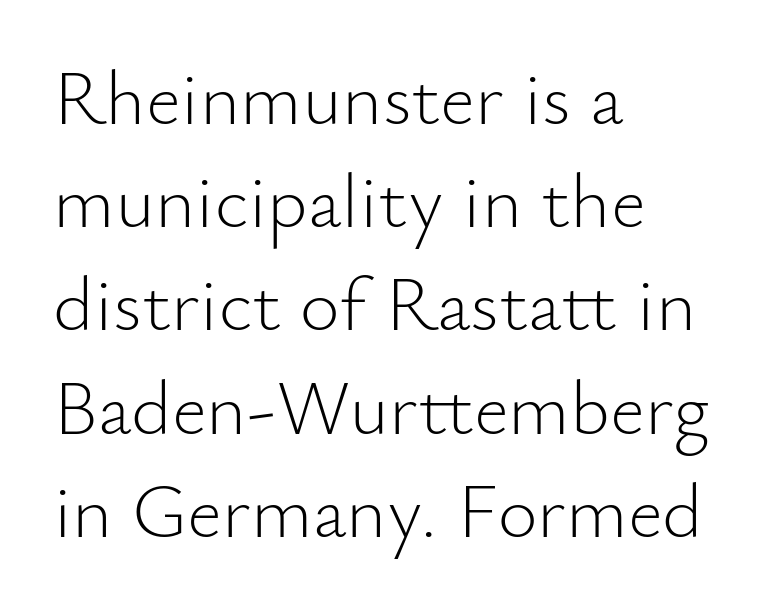
Q: Is the text bold? A: No.
Q: Is the text italic (slanted)? A: No, it is upright.
Q: Is the typeface a serif or a sans-serif typeface? A: Sans-serif.
Q: Is the text underlined? A: No.
Q: How is the paragraph aligned? A: Left-aligned.
Q: Is the spacing between letters normal or unusually wide? A: Normal.
Q: Is the spacing between lines tight, normal or loose? A: Normal.
Q: Width (condensed, normal, or wide)? A: Normal.
Q: Stroke contrast? A: Low.
Q: x-height? A: Small.
Q: Monospaced? A: No.
